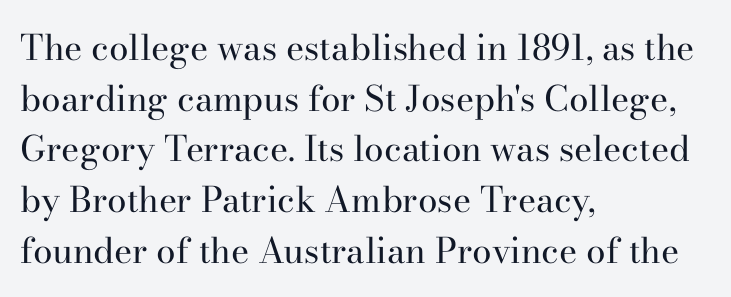
Q: Is the text bold? A: No.
Q: Is the text italic (slanted)? A: No, it is upright.
Q: Is the typeface a serif or a sans-serif typeface? A: Serif.
Q: Is the text underlined? A: No.
Q: How is the paragraph aligned? A: Left-aligned.
Q: Is the spacing between letters normal or unusually wide? A: Normal.
Q: Is the spacing between lines tight, normal or loose? A: Normal.
Q: Width (condensed, normal, or wide)? A: Normal.
Q: Stroke contrast? A: High.
Q: x-height? A: Small.
Q: Monospaced? A: No.
